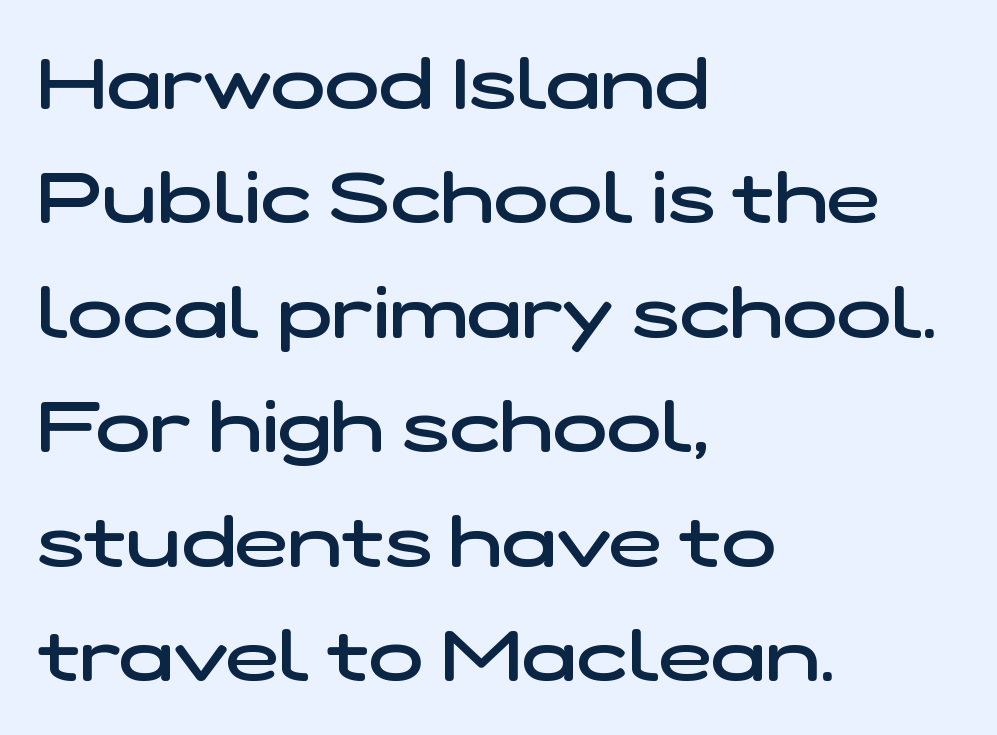
Q: Is the text bold? A: Semi-bold.
Q: Is the typeface a serif or a sans-serif typeface? A: Sans-serif.
Q: Is the text underlined? A: No.
Q: How is the paragraph aligned? A: Left-aligned.
Q: Is the spacing between letters normal or unusually wide? A: Normal.
Q: Is the spacing between lines tight, normal or loose? A: Normal.
Q: Width (condensed, normal, or wide)? A: Wide.
Q: Stroke contrast? A: Low.
Q: x-height? A: Medium.
Q: Monospaced? A: No.
